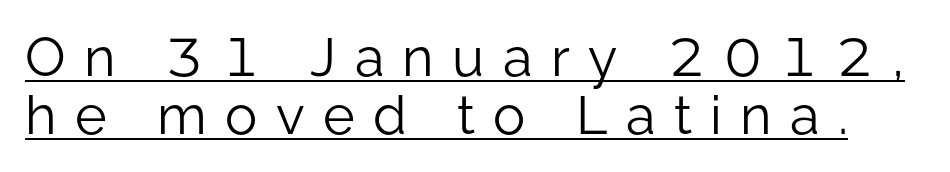
These lines are rendered in a variable-pitch font. A light-to-regular cut is what we see here. In terms of letterform style, serifs are entirely absent. The letters stand straight up with perfectly vertical stems. What stands out about the letter spacing? Its width — letters are far apart. A typesetter would call this leading minimal, almost set solid.
